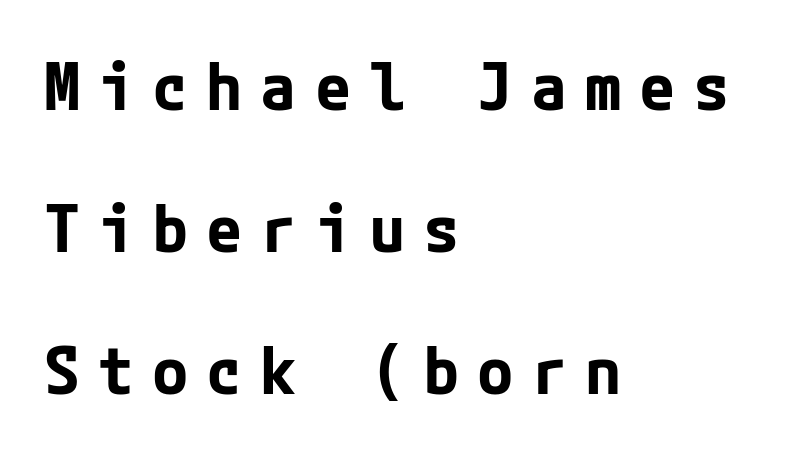
{"serif": "no", "italic": "no", "bold": "yes", "weight": "bold", "width": "normal", "stroke_contrast": "low", "x_height": "medium", "underline": "no", "align": "left", "line_spacing": "loose", "line_spacing_ratio": 2.15, "letter_spacing": "wide", "letter_spacing_em": 0.27, "glyph_px": 66}
